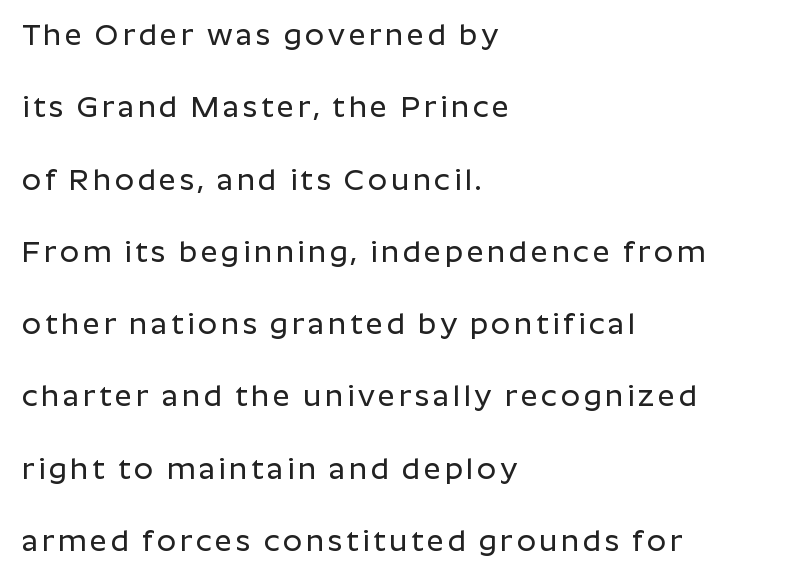
Q: Is the text italic (slanted)? A: No, it is upright.
Q: Is the typeface a serif or a sans-serif typeface? A: Sans-serif.
Q: Is the text underlined? A: No.
Q: How is the paragraph aligned? A: Left-aligned.
Q: Is the spacing between lines tight, normal or loose? A: Loose.
Q: Width (condensed, normal, or wide)? A: Normal.
Q: Stroke contrast? A: Low.
Q: x-height? A: Medium.
Q: Monospaced? A: No.
